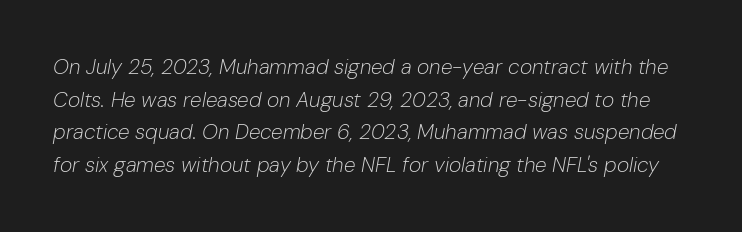
The image shows 21 px text type, italic (leaning right); set normal line spacing (1.55x), normal letter spacing, not underlined.
